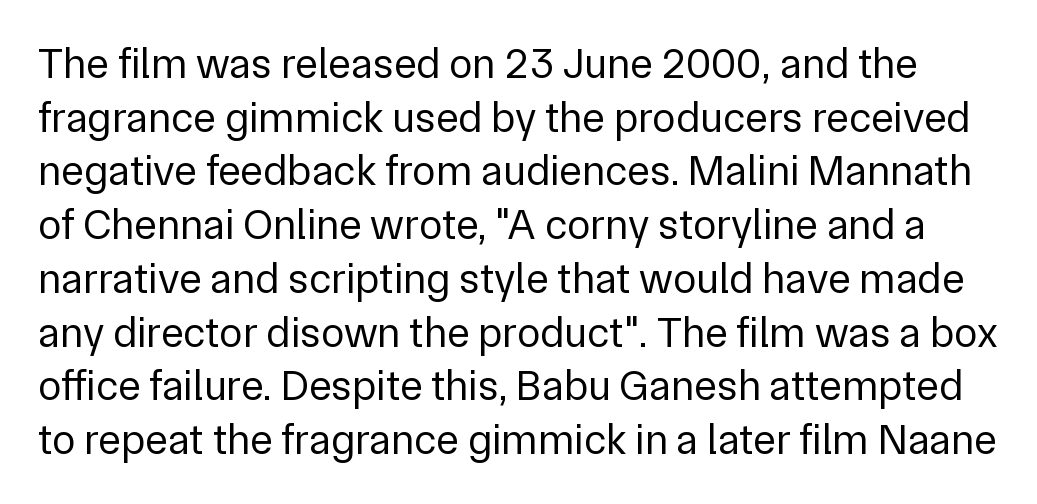
The image shows 43 px regular-weight sans-serif type, upright; set normal line spacing (1.25x), normal letter spacing, not underlined; low stroke contrast and a medium x-height.
